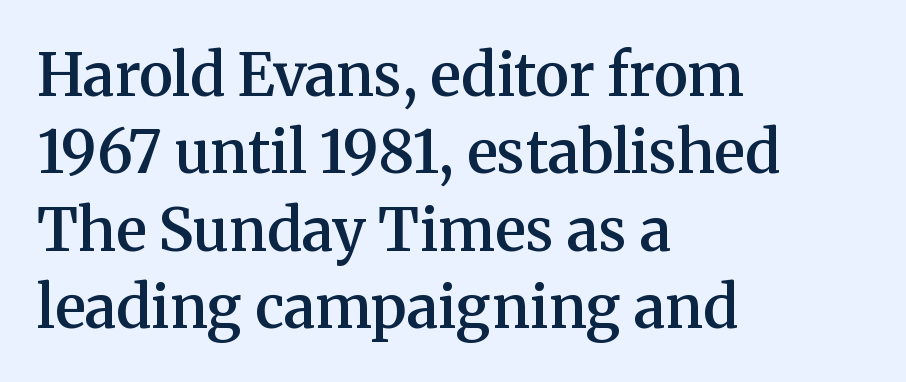
Quick note: not italic, upright. The paragraph shown leans on its left margin. A clean baseline with only descenders dipping below it. The horizontal fit of the characters is conventional and even.
